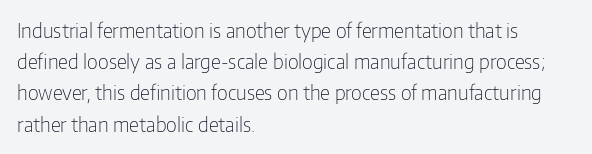
Q: Is the text bold? A: No.
Q: Is the text italic (slanted)? A: No, it is upright.
Q: Is the text underlined? A: No.
Q: How is the paragraph aligned? A: Left-aligned.
Q: Is the spacing between letters normal or unusually wide? A: Normal.
Q: Is the spacing between lines tight, normal or loose? A: Normal.
